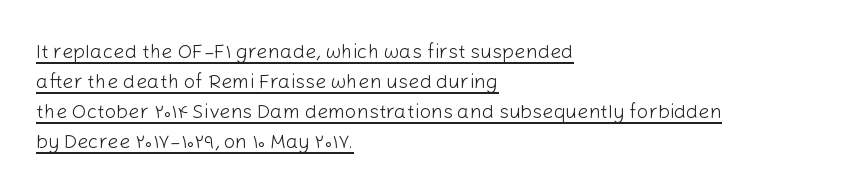
{"italic": "no", "bold": "no", "underline": "yes", "align": "left", "line_spacing": "normal", "line_spacing_ratio": 1.5, "letter_spacing": "normal", "letter_spacing_em": 0.0, "glyph_px": 20}
